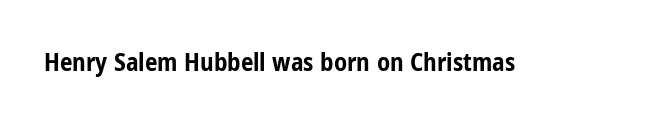
{"italic": "no", "bold": "yes", "underline": "no", "letter_spacing": "normal", "letter_spacing_em": 0.0, "glyph_px": 25}
